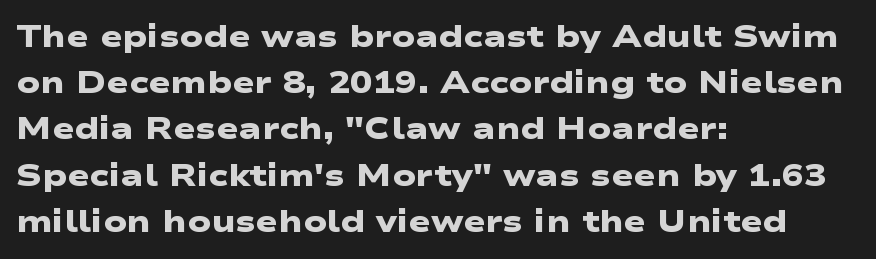
{"serif": "no", "bold": "yes", "weight": "heavy", "width": "wide", "stroke_contrast": "low", "x_height": "medium", "monospaced": "no", "underline": "no", "align": "left", "line_spacing": "normal", "line_spacing_ratio": 1.54, "letter_spacing": "normal", "letter_spacing_em": 0.0, "glyph_px": 30}
